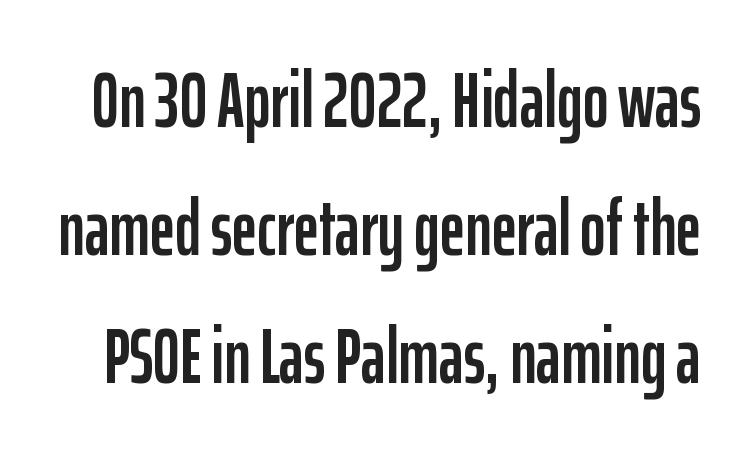
Grotesque or geometric, the face here clearly has no serifs. Nothing unusual about the tracking: characters are spaced as the font intends. This sample has the flowing, uneven cadence of proportional lettering. The passage shown stacks its lines at a standard gap. Just letters on the line, the space beneath them empty. It's the straight-up-and-down kind of type.
